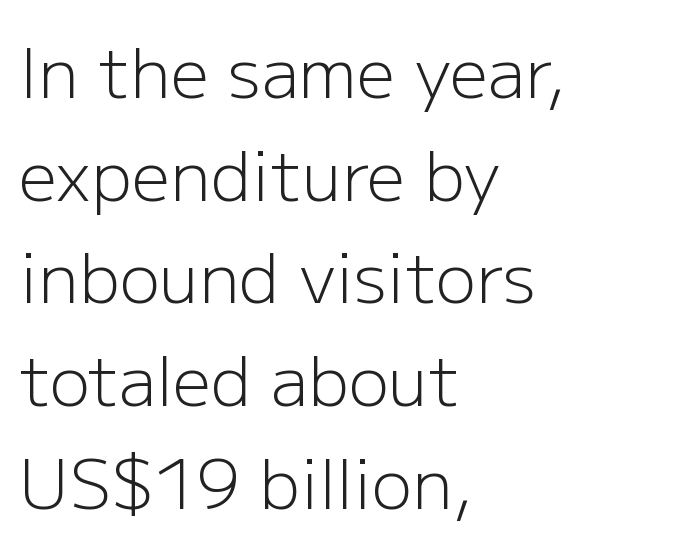
The image shows 68 px light sans-serif type, upright; set left-aligned, normal line spacing (1.51x), normal letter spacing, not underlined; low stroke contrast and a medium x-height.
